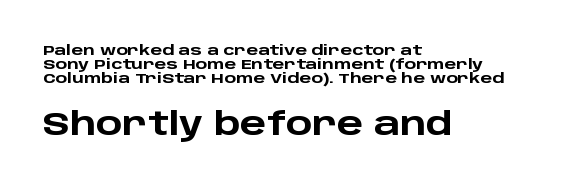
Q: Is the text bold? A: Yes.
Q: Is the text italic (slanted)? A: No, it is upright.
Q: Is the typeface a serif or a sans-serif typeface? A: Sans-serif.
Q: Is the text underlined? A: No.
Q: How is the paragraph aligned? A: Left-aligned.
Q: Is the spacing between letters normal or unusually wide? A: Normal.
Q: Is the spacing between lines tight, normal or loose? A: Tight.
Q: Which block of text is set in a larger size, the first (top) or the second (bottom)? A: The second (bottom) one.
Q: Width (condensed, normal, or wide)? A: Wide.
Q: Stroke contrast? A: Low.
Q: x-height? A: Large.
Q: Monospaced? A: No.
